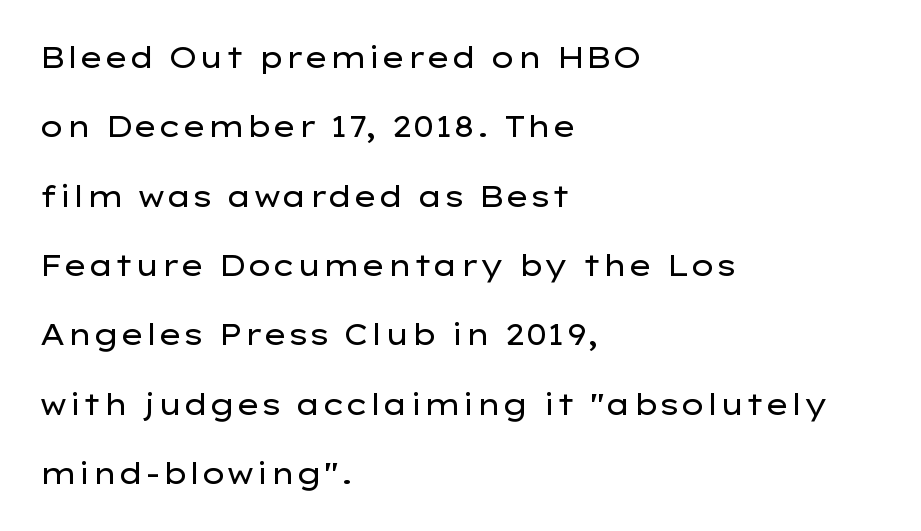
Is this a fixed-width face? No — the glyphs have proportional, varying widths. No heavy texture on the line: the type isn't bold. Regarding serifs, this sample does without them. Notice how the stems are strictly vertical — no italics here. The paragraph has a hard left edge and a soft right edge.
